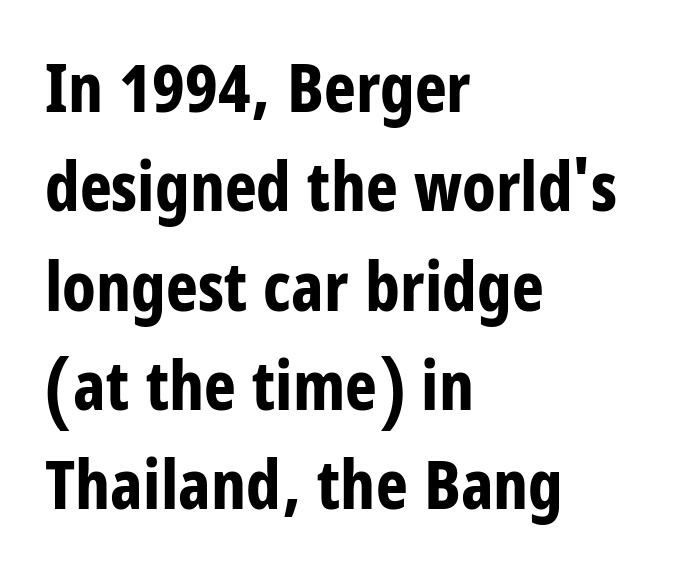
The image shows 68 px bold, condensed sans-serif type, upright; set left-aligned, normal line spacing (1.46x), normal letter spacing, not underlined; low stroke contrast and a large x-height.
